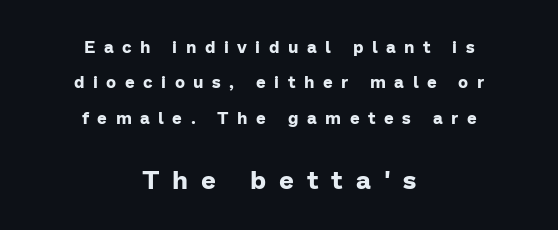
The image shows 26 px bold type, upright; set centered, loose line spacing (2.08x), unusually wide letter spacing (+0.5 em), not underlined; the second (bottom) block is 1.53x larger.
